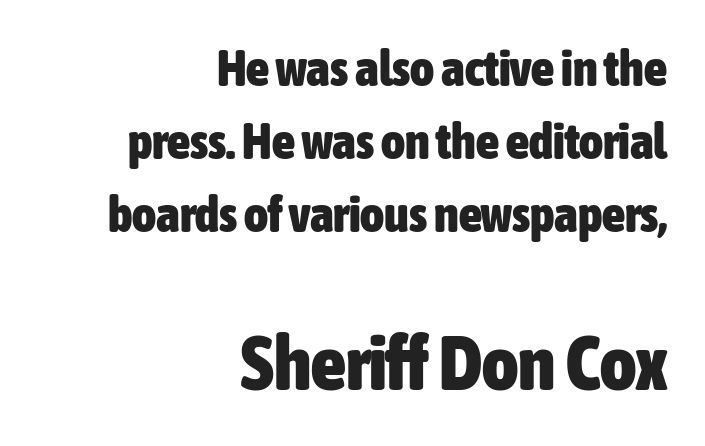
The vertical gap from one line to the next is medium. Nobody touched the tracking dial on this one. You could not count columns in this text — the font is proportionally spaced. Words float on clear page, feet unadorned. Type style note: lacks serifs. Compare the two chunks: the lower has the greater cap height.
